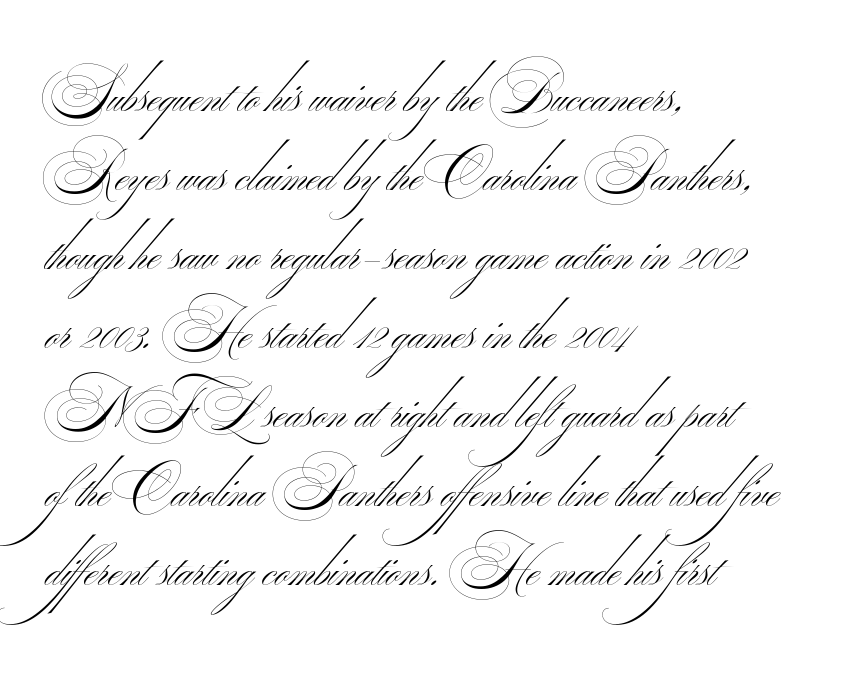
Q: Is the text bold? A: No.
Q: Is the typeface a serif or a sans-serif typeface? A: Sans-serif.
Q: Is the text underlined? A: No.
Q: How is the paragraph aligned? A: Left-aligned.
Q: Is the spacing between letters normal or unusually wide? A: Normal.
Q: Is the spacing between lines tight, normal or loose? A: Normal.
Q: Width (condensed, normal, or wide)? A: Wide.
Q: Stroke contrast? A: Medium.
Q: Monospaced? A: No.
